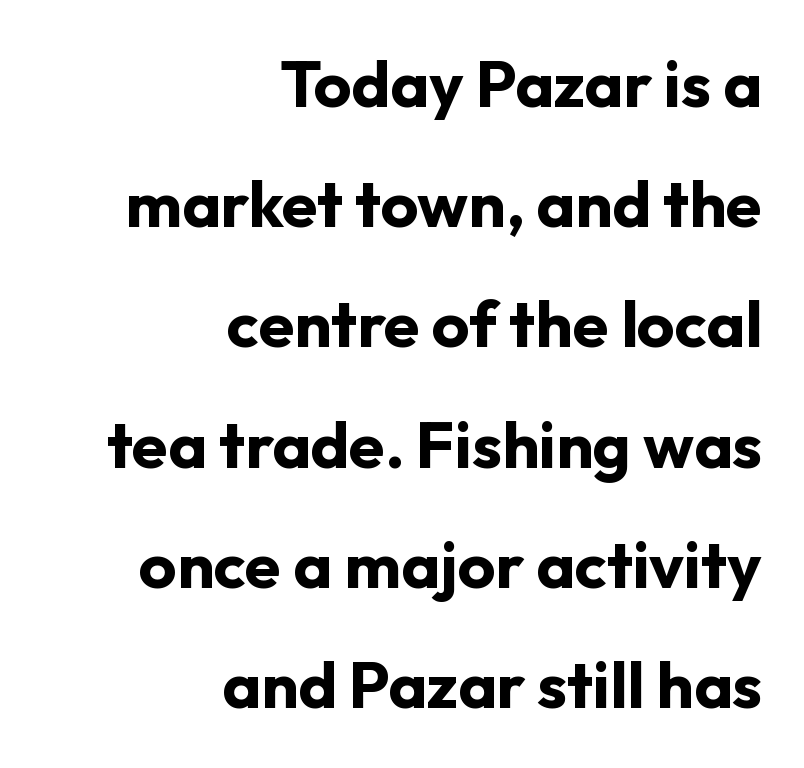
The designer went with a sans here, leaving each stem footless. Do the letters lean? They stand straight. Is the block centered? No — it sits flush against the right margin. Honestly, there is no underline to notice here at all. The rendering uses natural spacing where letterforms have individual widths. Strokes here are thick enough to call this a true bold.
